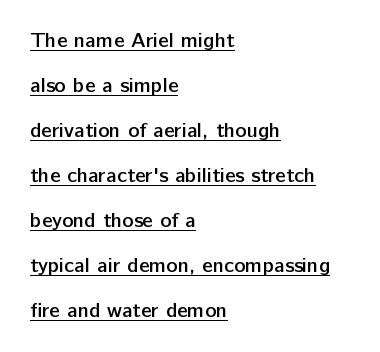
The image shows 21 px text type, upright; set left-aligned, loose line spacing (2.14x), normal letter spacing, underlined.
